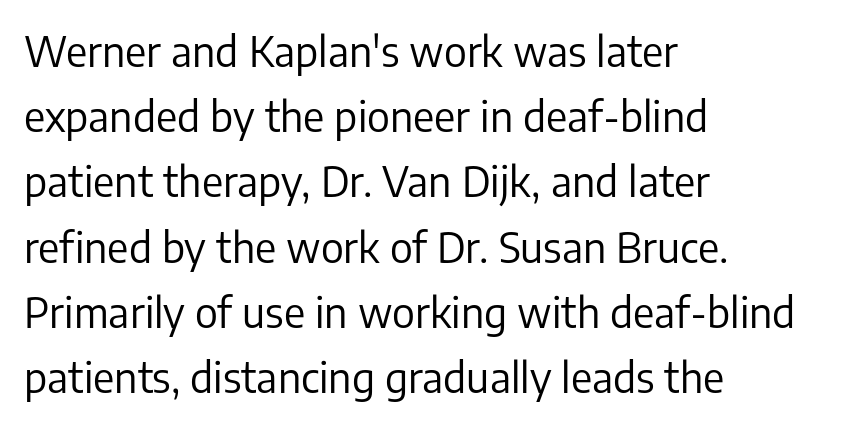
{"serif": "no", "italic": "no", "bold": "no", "weight": "regular", "width": "normal", "stroke_contrast": "low", "x_height": "medium", "monospaced": "no", "underline": "no", "align": "left", "line_spacing": "normal", "line_spacing_ratio": 1.59, "letter_spacing": "normal", "letter_spacing_em": 0.0, "glyph_px": 41}
